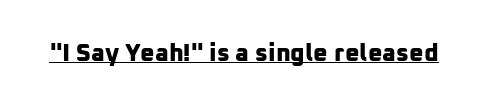
The image shows 25 px bold type; set normal letter spacing, underlined.
